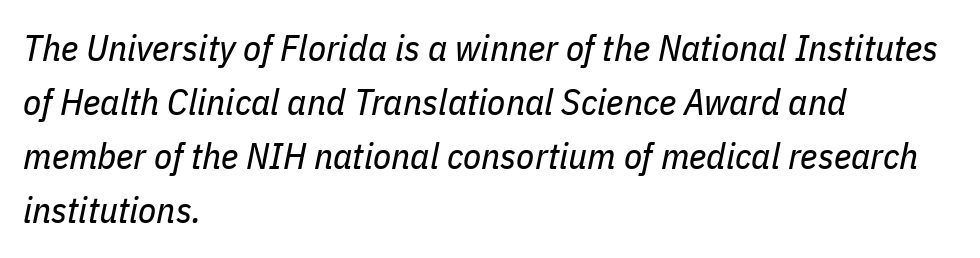
Default kerning and tracking; the words read as compact shapes. Vertically, the passage feels balanced, rows spaced as you'd expect. The typesetter chose a ragged-right arrangement here. Clear beneath every line of the passage. The passage shown is typed in a proportional face where columns would drift. Stems here are at most as thick as an everyday book face.
